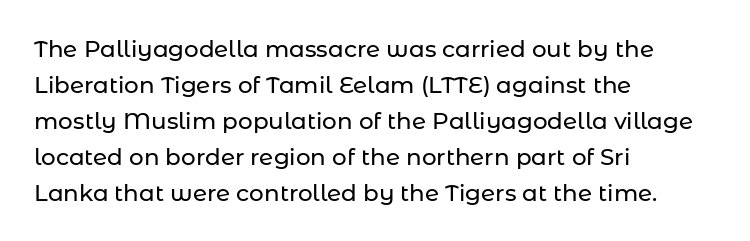
The passage shown has conventional tracking throughout. The axis of the letterforms is exactly vertical. In CSS terms this would be text-align: left. The area under the type is left untouched.
